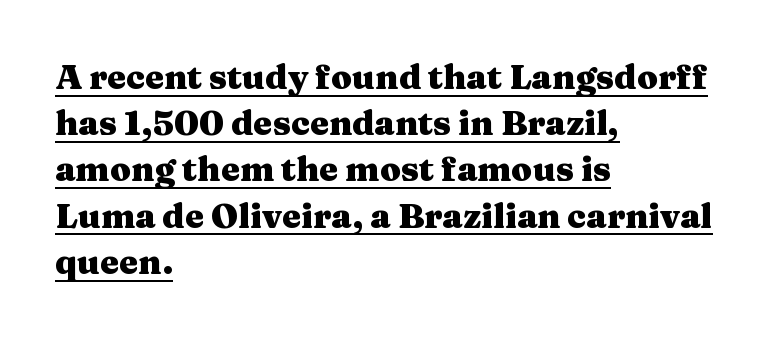
Q: Is the text bold? A: Yes.
Q: Is the text italic (slanted)? A: No, it is upright.
Q: Is the typeface a serif or a sans-serif typeface? A: Serif.
Q: Is the text underlined? A: Yes.
Q: How is the paragraph aligned? A: Left-aligned.
Q: Is the spacing between letters normal or unusually wide? A: Normal.
Q: Is the spacing between lines tight, normal or loose? A: Normal.
Q: Width (condensed, normal, or wide)? A: Wide.
Q: Stroke contrast? A: Medium.
Q: x-height? A: Medium.
Q: Monospaced? A: No.
